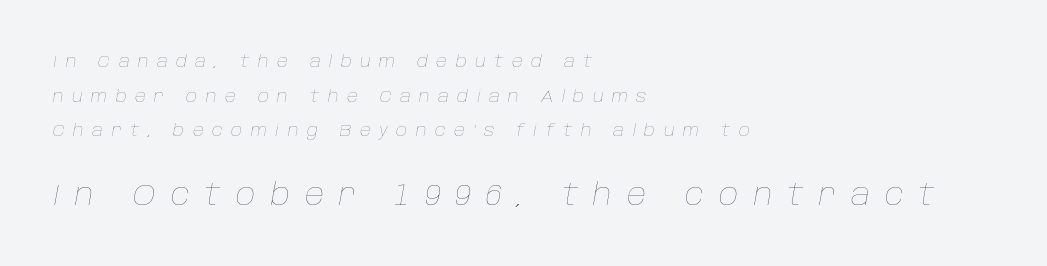
The image shows 30 px thin type, italic (leaning right); set left-aligned, loose line spacing (2.03x), unusually wide letter spacing (+0.5 em), not underlined; the second (bottom) block is 1.76x larger; low stroke contrast and a large x-height.
